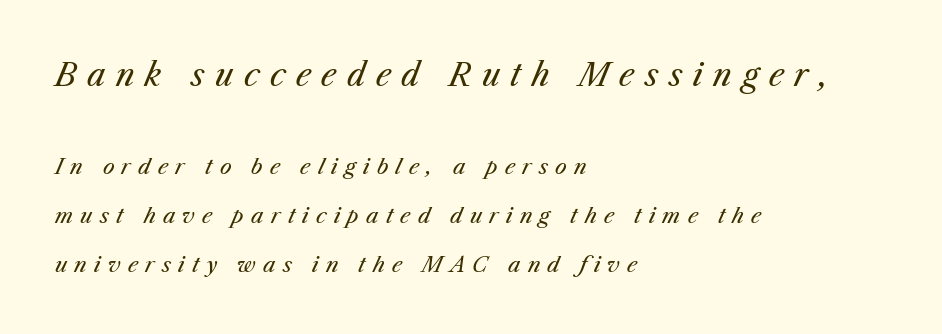
Q: Is the text bold? A: No.
Q: Is the text italic (slanted)? A: Yes, it leans right by about 23 degrees.
Q: Is the text underlined? A: No.
Q: How is the paragraph aligned? A: Left-aligned.
Q: Is the spacing between letters normal or unusually wide? A: Unusually wide.
Q: Is the spacing between lines tight, normal or loose? A: Loose.
Q: Which block of text is set in a larger size, the first (top) or the second (bottom)? A: The first (top) one.
Q: Width (condensed, normal, or wide)? A: Normal.
Q: Stroke contrast? A: Medium.
Q: x-height? A: Medium.
Q: Monospaced? A: No.
